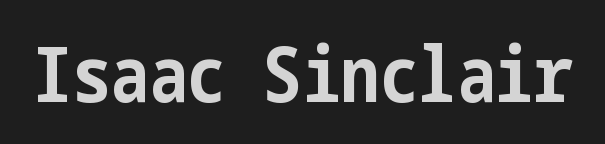
The image shows 77 px bold, condensed sans-serif type, upright; set normal letter spacing, not underlined; low stroke contrast and a medium x-height.
